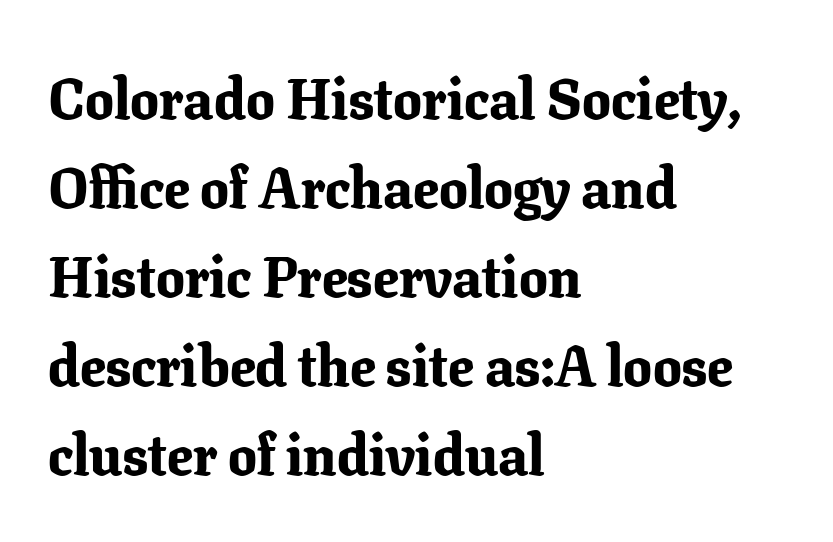
Q: Is the text bold? A: Yes.
Q: Is the text italic (slanted)? A: No, it is upright.
Q: Is the typeface a serif or a sans-serif typeface? A: Serif.
Q: Is the text underlined? A: No.
Q: How is the paragraph aligned? A: Left-aligned.
Q: Is the spacing between letters normal or unusually wide? A: Normal.
Q: Is the spacing between lines tight, normal or loose? A: Normal.
Q: Width (condensed, normal, or wide)? A: Normal.
Q: Stroke contrast? A: Low.
Q: x-height? A: Medium.
Q: Monospaced? A: No.
